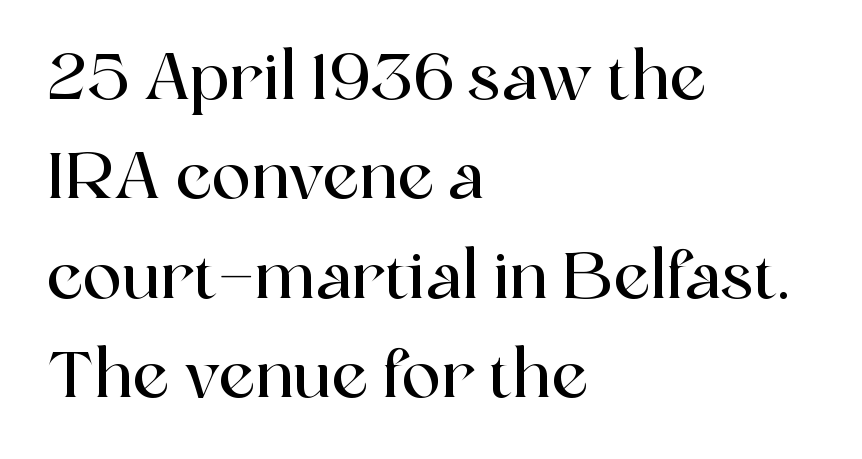
{"serif": "yes", "italic": "no", "width": "normal", "x_height": "medium", "monospaced": "no", "underline": "no", "align": "left", "line_spacing": "normal", "line_spacing_ratio": 1.53, "letter_spacing": "normal", "letter_spacing_em": 0.0, "glyph_px": 65}
